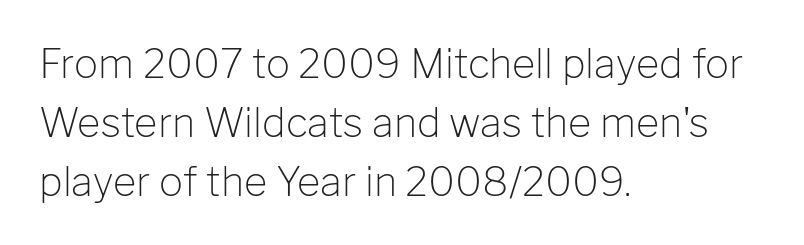
This is the regular roman posture of the typeface. Layout note: lines flush left. Look at the tracking — it's just the regular setting, nothing added. Spacing verdict: proportional, widths tailored to each character.
